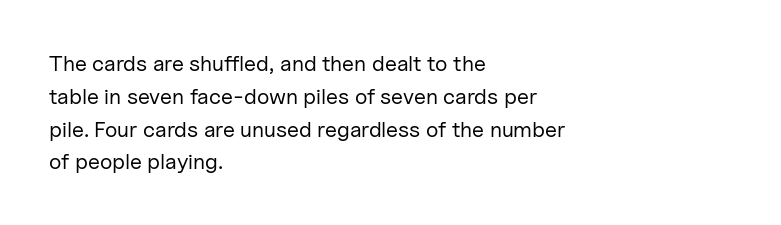
The image shows 22 px text type, upright; set left-aligned, normal line spacing (1.49x), normal letter spacing, not underlined.
